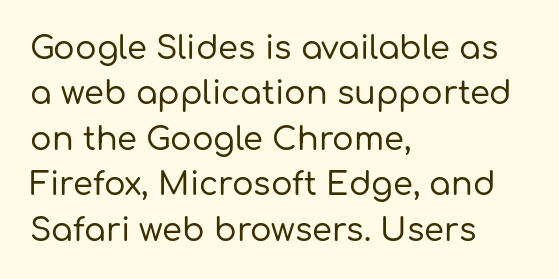
{"serif": "no", "italic": "no", "width": "normal", "stroke_contrast": "low", "x_height": "medium", "monospaced": "no", "underline": "no", "align": "left", "line_spacing": "normal", "line_spacing_ratio": 1.42, "letter_spacing": "normal", "letter_spacing_em": 0.0, "glyph_px": 32}
